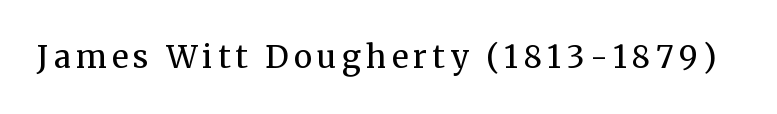
Q: Is the text bold? A: No.
Q: Is the text italic (slanted)? A: No, it is upright.
Q: Is the typeface a serif or a sans-serif typeface? A: Serif.
Q: Is the text underlined? A: No.
Q: Width (condensed, normal, or wide)? A: Normal.
Q: Stroke contrast? A: Medium.
Q: x-height? A: Medium.
Q: Monospaced? A: No.
